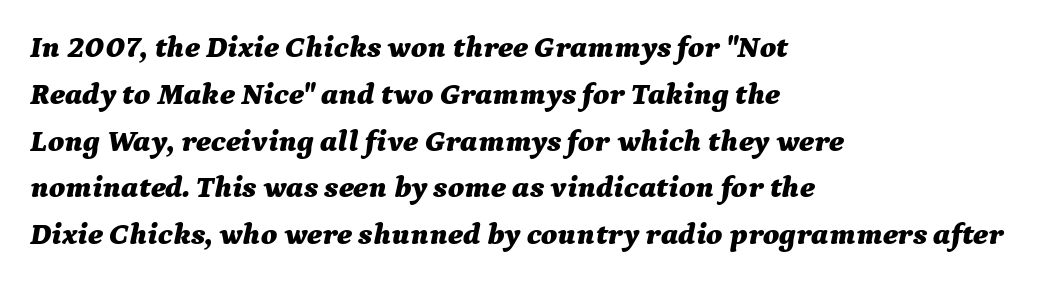
Each new line begins a customary step beneath the previous one. The rendering uses natural spacing where letterforms have individual widths. Compared with ordinary roman type, these characters are visibly tilted. Caption: bold face, heavy strokes. Descenders are the only things crossing below the line. The horizontal fit of the characters is conventional and even.
